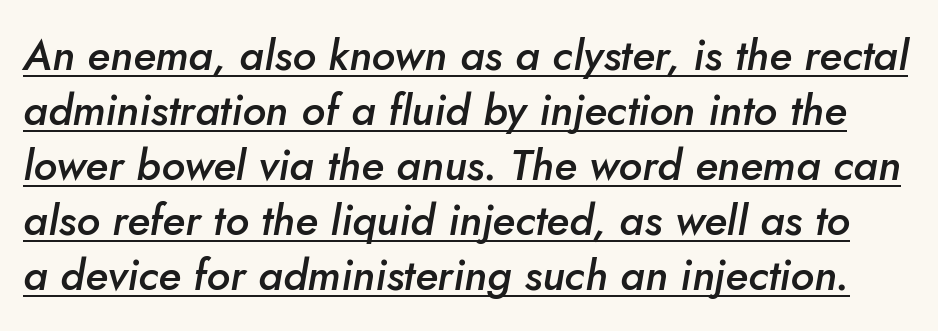
Q: Is the text bold? A: Semi-bold.
Q: Is the text italic (slanted)? A: Yes, it leans right by about 5 degrees.
Q: Is the text underlined? A: Yes.
Q: Is the spacing between letters normal or unusually wide? A: Normal.
Q: Is the spacing between lines tight, normal or loose? A: Normal.
Q: Width (condensed, normal, or wide)? A: Normal.
Q: Stroke contrast? A: Low.
Q: x-height? A: Small.
Q: Monospaced? A: No.
